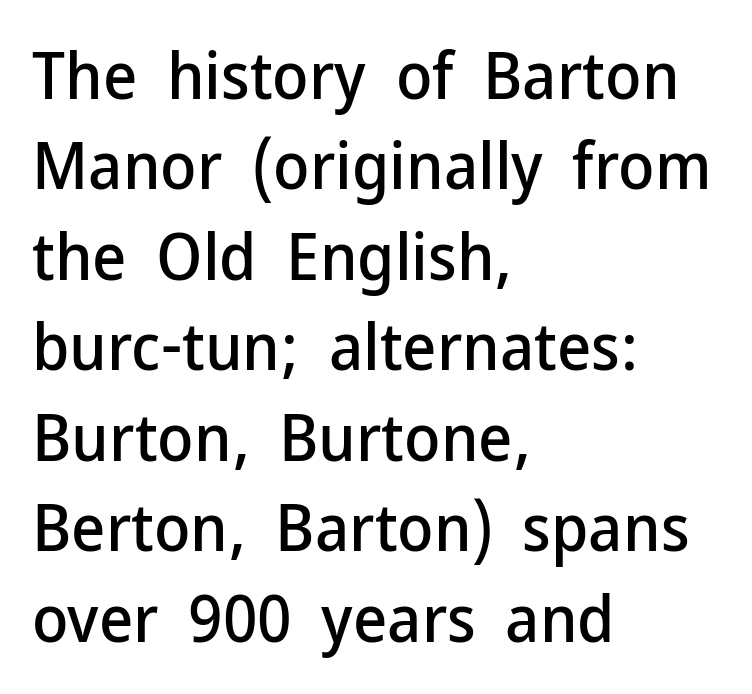
Q: Is the text italic (slanted)? A: No, it is upright.
Q: Is the typeface a serif or a sans-serif typeface? A: Sans-serif.
Q: Is the text underlined? A: No.
Q: How is the paragraph aligned? A: Left-aligned.
Q: Is the spacing between letters normal or unusually wide? A: Normal.
Q: Is the spacing between lines tight, normal or loose? A: Normal.
Q: Width (condensed, normal, or wide)? A: Normal.
Q: Stroke contrast? A: Low.
Q: x-height? A: Medium.
Q: Monospaced? A: No.
